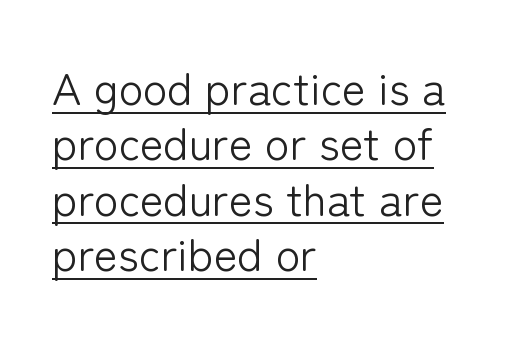
{"serif": "no", "italic": "no", "bold": "no", "weight": "light", "width": "normal", "stroke_contrast": "low", "x_height": "medium", "monospaced": "no", "underline": "yes", "align": "left", "line_spacing_ratio": 1.23, "letter_spacing": "normal", "letter_spacing_em": 0.0, "glyph_px": 45}
